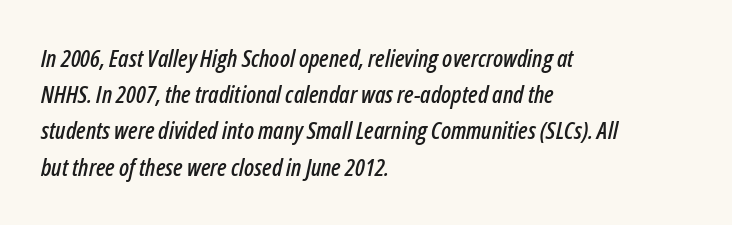
Q: Is the text italic (slanted)? A: Yes, it leans right by about 12 degrees.
Q: Is the text underlined? A: No.
Q: How is the paragraph aligned? A: Left-aligned.
Q: Is the spacing between letters normal or unusually wide? A: Normal.
Q: Is the spacing between lines tight, normal or loose? A: Normal.
